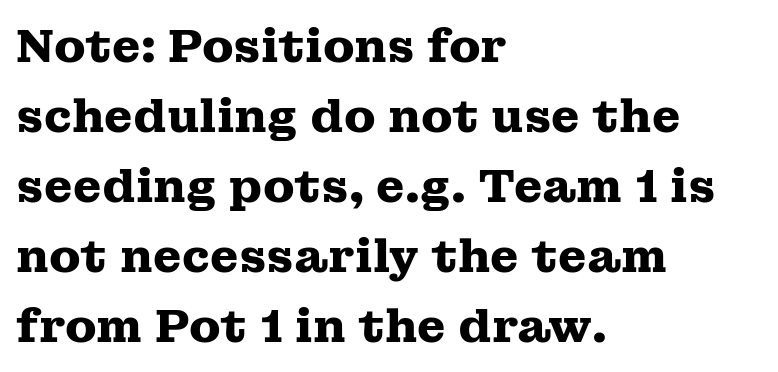
Q: Is the text bold? A: Yes.
Q: Is the text italic (slanted)? A: No, it is upright.
Q: Is the typeface a serif or a sans-serif typeface? A: Serif.
Q: Is the text underlined? A: No.
Q: How is the paragraph aligned? A: Left-aligned.
Q: Is the spacing between letters normal or unusually wide? A: Normal.
Q: Is the spacing between lines tight, normal or loose? A: Normal.
Q: Width (condensed, normal, or wide)? A: Wide.
Q: Stroke contrast? A: Medium.
Q: x-height? A: Medium.
Q: Monospaced? A: No.
